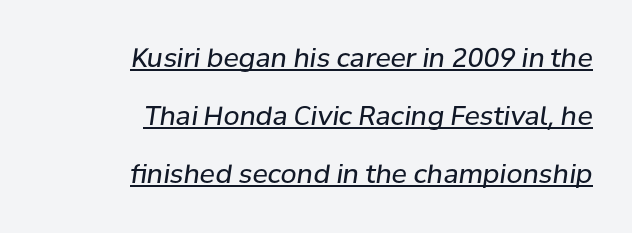
Alignment: flush right. Loosely led — the rows are spread out. The letterforms sit shoulder to shoulder at normal distance. A quiet, ordinary-to-light weight characterises the typeface. Looking at the ascenders, they clearly lean.
